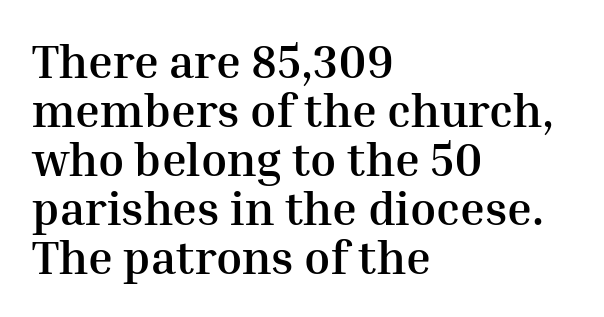
Q: Is the text bold? A: Yes.
Q: Is the text italic (slanted)? A: No, it is upright.
Q: Is the typeface a serif or a sans-serif typeface? A: Serif.
Q: Is the text underlined? A: No.
Q: How is the paragraph aligned? A: Left-aligned.
Q: Is the spacing between letters normal or unusually wide? A: Normal.
Q: Is the spacing between lines tight, normal or loose? A: Tight.
Q: Width (condensed, normal, or wide)? A: Normal.
Q: Stroke contrast? A: Medium.
Q: x-height? A: Medium.
Q: Monospaced? A: No.
